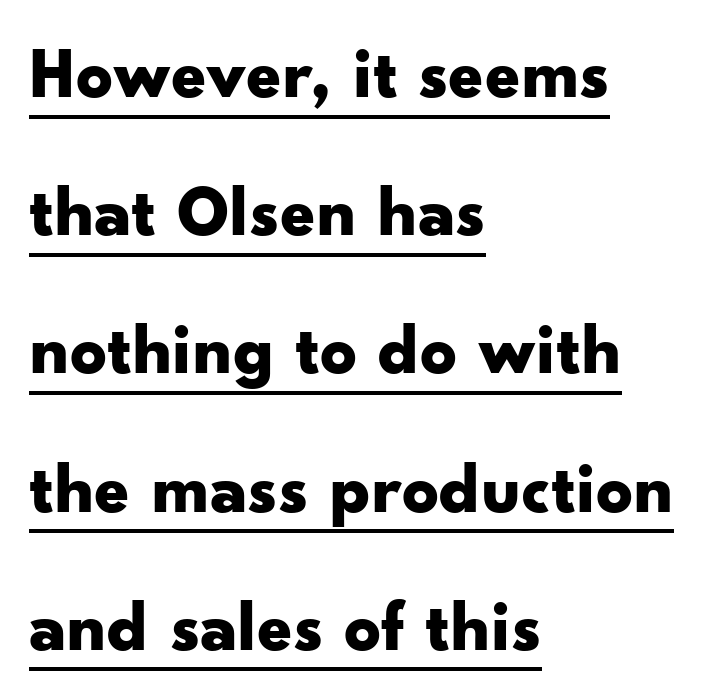
Q: Is the text bold? A: Yes.
Q: Is the text italic (slanted)? A: No, it is upright.
Q: Is the typeface a serif or a sans-serif typeface? A: Sans-serif.
Q: Is the text underlined? A: Yes.
Q: How is the paragraph aligned? A: Left-aligned.
Q: Is the spacing between letters normal or unusually wide? A: Normal.
Q: Is the spacing between lines tight, normal or loose? A: Loose.
Q: Width (condensed, normal, or wide)? A: Wide.
Q: Stroke contrast? A: Low.
Q: x-height? A: Small.
Q: Monospaced? A: No.
